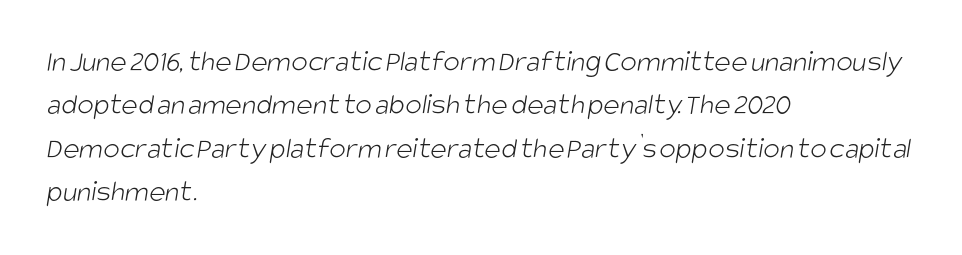
Leading matches the norm, producing a regular column. Beneath every word, the page is bare. Standard letterfit; no display-style spreading of the glyphs. On a weight scale, this lands at 450 or below. Here the designer chose a conventional face with non-uniform glyph widths. You can tell from the bare stems that sans-serif type was used.
